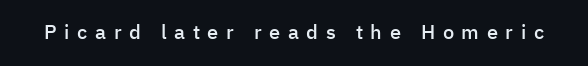
{"italic": "no", "bold": "semi", "underline": "no", "letter_spacing": "wide", "letter_spacing_em": 0.38, "glyph_px": 20}
